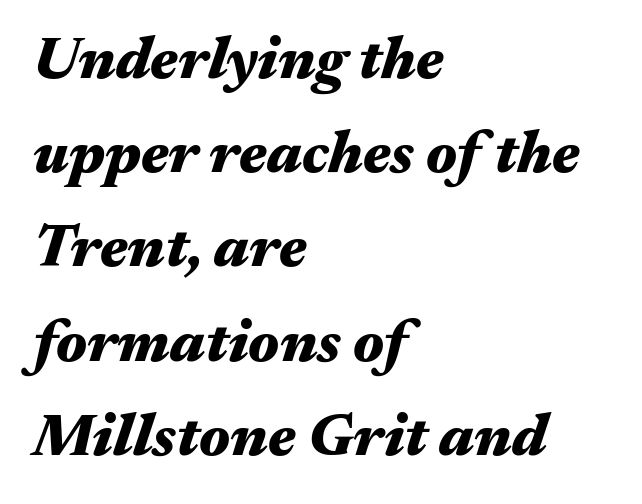
Q: Is the text bold? A: Yes.
Q: Is the text italic (slanted)? A: Yes, it leans right by about 17 degrees.
Q: Is the text underlined? A: No.
Q: How is the paragraph aligned? A: Left-aligned.
Q: Is the spacing between letters normal or unusually wide? A: Normal.
Q: Is the spacing between lines tight, normal or loose? A: Normal.
Q: Width (condensed, normal, or wide)? A: Wide.
Q: Stroke contrast? A: Medium.
Q: x-height? A: Medium.
Q: Monospaced? A: No.
